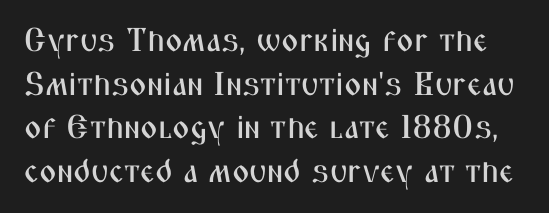
Q: Is the text italic (slanted)? A: No, it is upright.
Q: Is the typeface a serif or a sans-serif typeface? A: Sans-serif.
Q: Is the text underlined? A: No.
Q: Is the spacing between letters normal or unusually wide? A: Normal.
Q: Is the spacing between lines tight, normal or loose? A: Normal.
Q: Width (condensed, normal, or wide)? A: Condensed.
Q: Stroke contrast? A: Medium.
Q: x-height? A: Medium.
Q: Monospaced? A: No.
